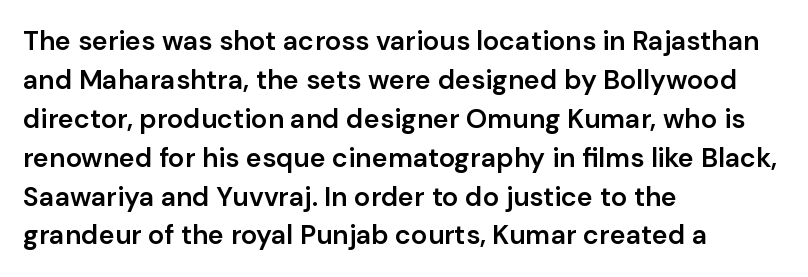
{"italic": "no", "bold": "semi", "underline": "no", "align": "left", "line_spacing": "normal", "line_spacing_ratio": 1.44, "letter_spacing": "normal", "letter_spacing_em": 0.0, "glyph_px": 27}
